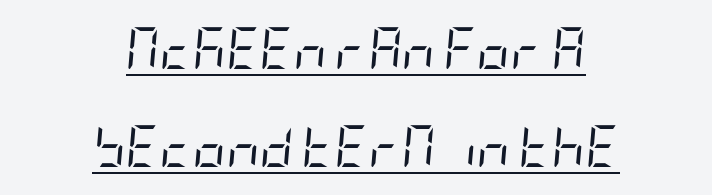
The image shows 41 px regular-weight, condensed type, italic (leaning right); set centered, loose line spacing (2.39x), normal letter spacing, underlined; low stroke contrast and a large x-height.
